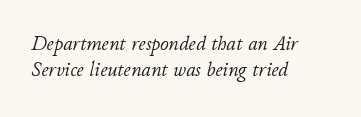
{"italic": "yes", "lean": "right", "slant_degrees": 11, "bold": "no", "underline": "no", "align": "left", "line_spacing": "normal", "line_spacing_ratio": 1.26, "letter_spacing": "normal", "letter_spacing_em": 0.0, "glyph_px": 21}
